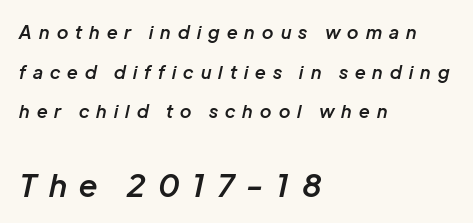
Q: Is the text bold? A: Semi-bold.
Q: Is the text italic (slanted)? A: Yes, it leans right by about 12 degrees.
Q: Is the text underlined? A: No.
Q: How is the paragraph aligned? A: Left-aligned.
Q: Is the spacing between letters normal or unusually wide? A: Unusually wide.
Q: Is the spacing between lines tight, normal or loose? A: Loose.
Q: Which block of text is set in a larger size, the first (top) or the second (bottom)? A: The second (bottom) one.
Q: Width (condensed, normal, or wide)? A: Normal.
Q: Stroke contrast? A: Low.
Q: x-height? A: Medium.
Q: Monospaced? A: No.
